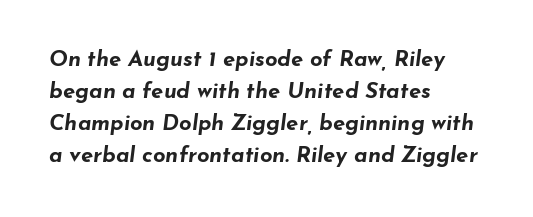
{"italic": "yes", "lean": "right", "slant_degrees": 7, "bold": "yes", "underline": "no", "align": "left", "line_spacing": "normal", "line_spacing_ratio": 1.45, "letter_spacing": "normal", "letter_spacing_em": 0.0, "glyph_px": 22}
